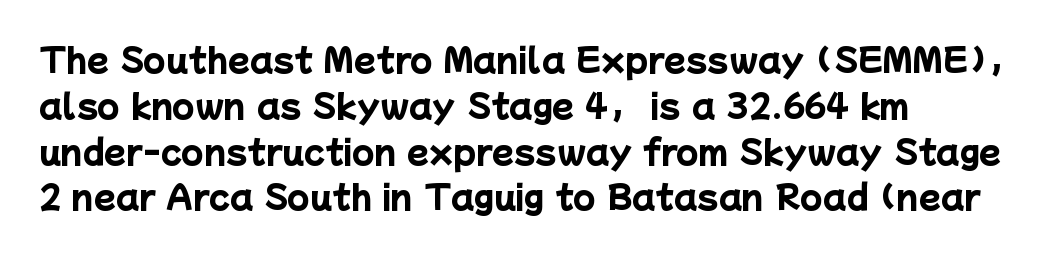
{"serif": "no", "bold": "yes", "weight": "heavy", "width": "normal", "stroke_contrast": "low", "x_height": "medium", "monospaced": "no", "underline": "no", "align": "left", "line_spacing": "normal", "line_spacing_ratio": 1.43, "letter_spacing": "normal", "letter_spacing_em": 0.0, "glyph_px": 32}
